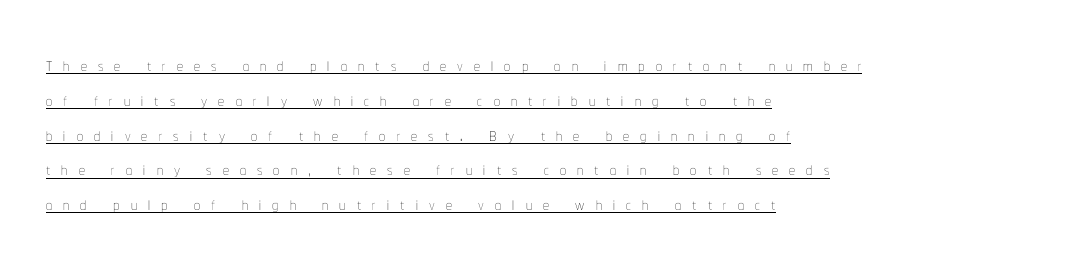
The image shows 24 px text type, upright; set left-aligned, normal line spacing (1.45x), unusually wide letter spacing (+0.46 em), underlined.
